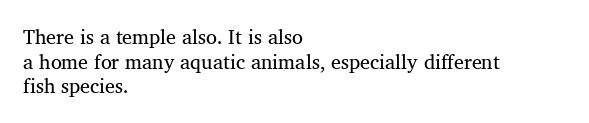
Q: Is the text bold? A: No.
Q: Is the text underlined? A: No.
Q: How is the paragraph aligned? A: Left-aligned.
Q: Is the spacing between letters normal or unusually wide? A: Normal.
